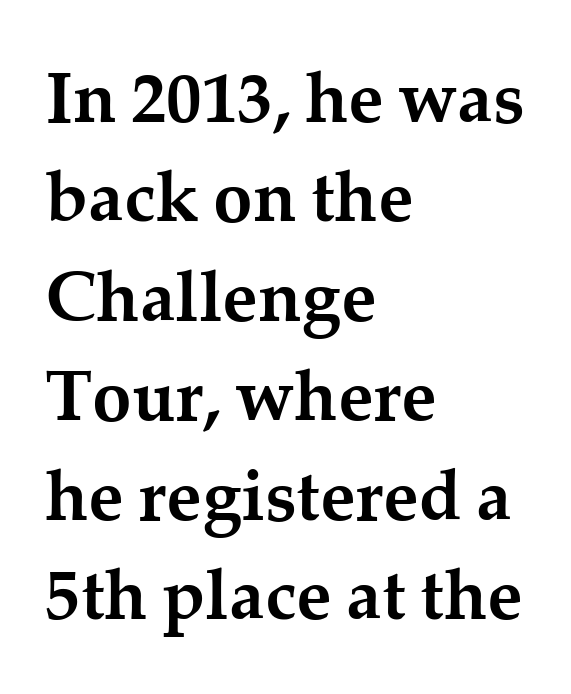
{"serif": "yes", "italic": "no", "bold": "yes", "weight": "semibold", "width": "normal", "stroke_contrast": "medium", "x_height": "medium", "monospaced": "no", "underline": "no", "align": "left", "line_spacing": "normal", "line_spacing_ratio": 1.4, "letter_spacing": "normal", "letter_spacing_em": 0.0, "glyph_px": 71}
